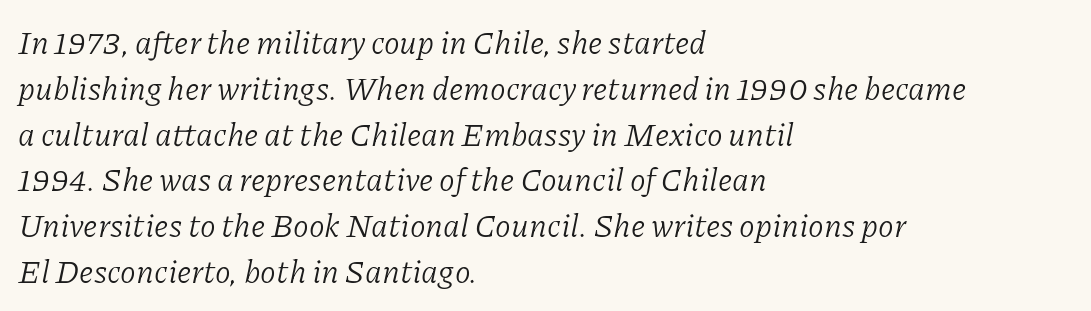
Does the lettering tilt? It does — this is italic. Summary of weight: not heavy and not bold. The passage shown is not underscored anywhere. What kind of face is this? One with serifs.
